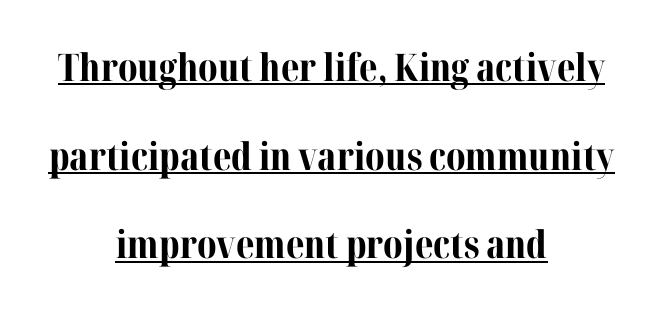
The image shows 38 px bold serif type, upright; set centered, loose line spacing (2.33x), normal letter spacing, underlined; medium stroke contrast and a medium x-height.
